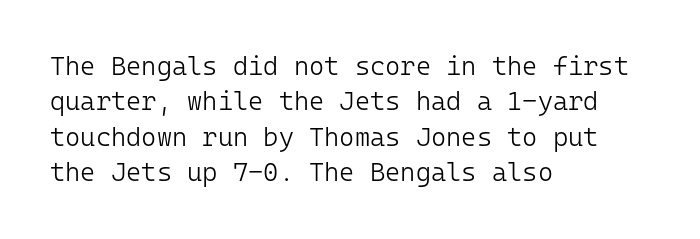
Vertically, the passage feels balanced, rows spaced as you'd expect. No italicization has been applied; the sample stays upright. A bare baseline throughout the passage. Think standard paragraph weight, or any step lighter than that.
